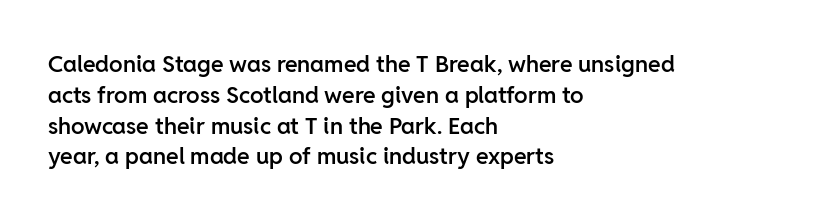
Whoever set this chose a conventional vertical rhythm. There is no visible air inserted between adjacent glyphs. Where is the straight margin? On the left. Type without underlining. The specimen reads as upright at a glance. The typesetting leans somewhat heavy: a semibold.
